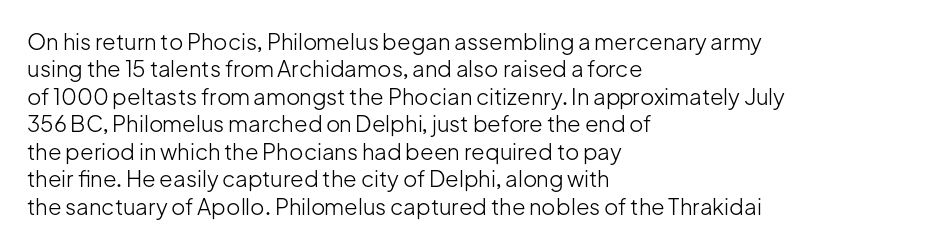
Counters stay open thanks to moderate or lighter strokes. All the whitespace from short lines collects on the right. Normally led — the rows are evenly, conventionally spaced. The glyphs are unaccompanied by any horizontal stroke below them.
